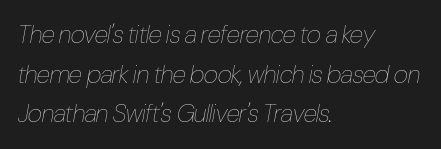
Does the leading feel generous? No, just average. Default kerning and tracking; the words read as compact shapes. Every character sits at an angle, as italics do. Weight: in the light-to-regular range. Reading down the block, your eye returns to a fixed left position each line. The area under the type is left untouched.
